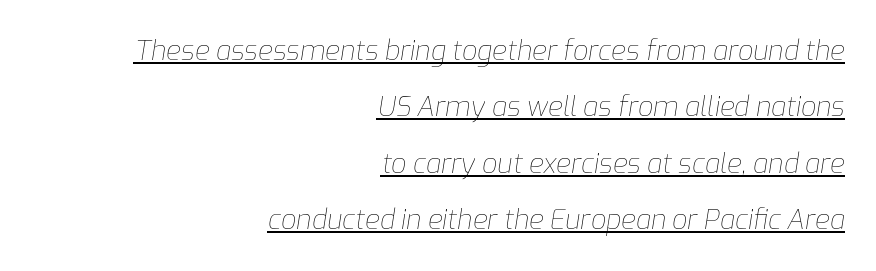
The image shows 27 px text type, italic (leaning right); set right-aligned, loose line spacing (2.09x), normal letter spacing, underlined.
